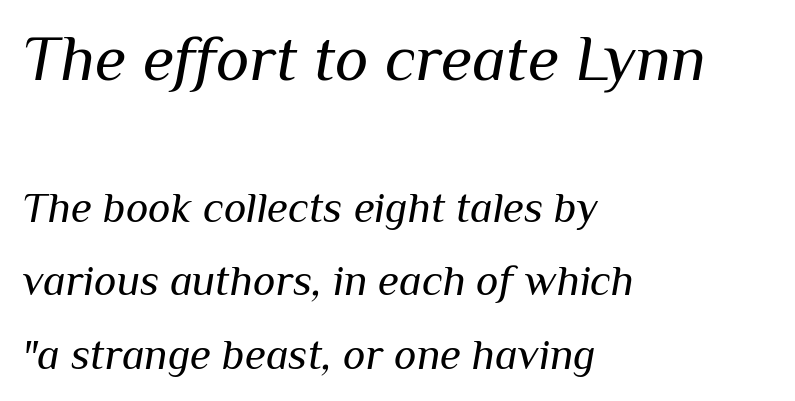
The image shows 64 px regular-weight type, italic (leaning right); set left-aligned, line spacing 1.71x, normal letter spacing, not underlined; the first (top) block is 1.49x larger; medium stroke contrast and a medium x-height.
